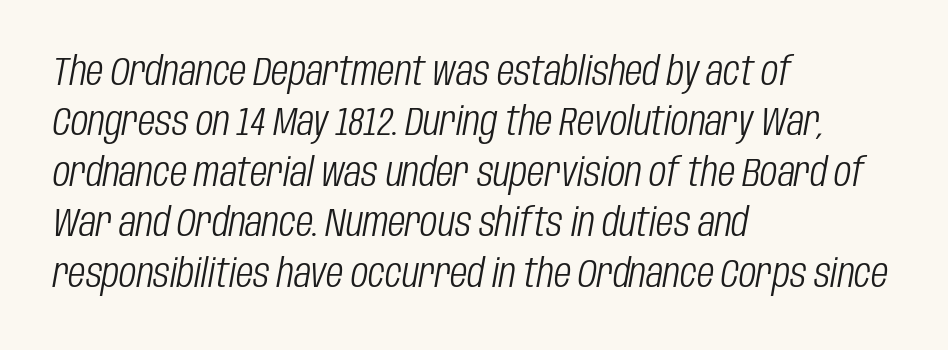
The image shows 40 px light, condensed type, italic (leaning right); set left-aligned, normal line spacing (1.26x), normal letter spacing, not underlined; low stroke contrast and a large x-height.
